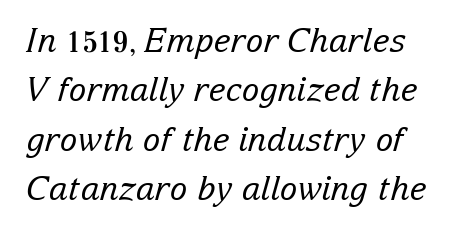
Unbolded letterforms with no extra heft. A bare baseline throughout the passage. Is the type slanted? Yes — the strokes lean at a clear angle. You could not count columns in this text — the font is proportionally spaced. Regular leading. The font family rendered here belongs to the serif group.
